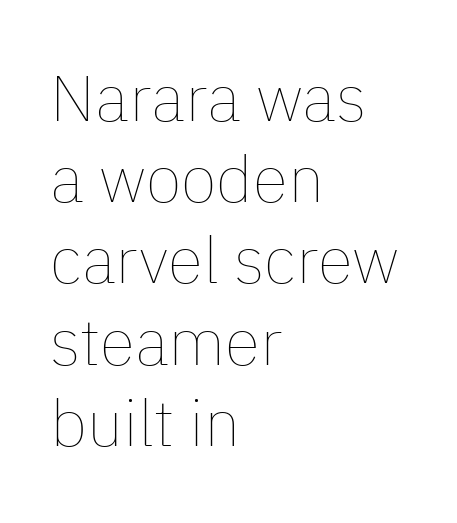
Q: Is the text bold? A: No.
Q: Is the text italic (slanted)? A: No, it is upright.
Q: Is the text underlined? A: No.
Q: How is the paragraph aligned? A: Left-aligned.
Q: Is the spacing between letters normal or unusually wide? A: Normal.
Q: Is the spacing between lines tight, normal or loose? A: Normal.
Q: Width (condensed, normal, or wide)? A: Normal.
Q: Stroke contrast? A: Low.
Q: x-height? A: Medium.
Q: Monospaced? A: No.
